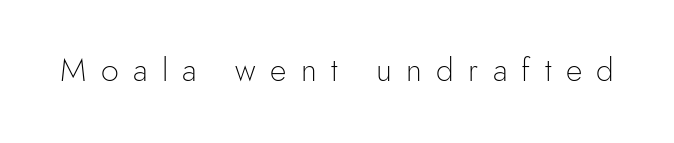
{"serif": "no", "italic": "no", "bold": "no", "weight": "light", "width": "normal", "x_height": "small", "monospaced": "no", "underline": "no", "letter_spacing": "wide", "letter_spacing_em": 0.45, "glyph_px": 32}
